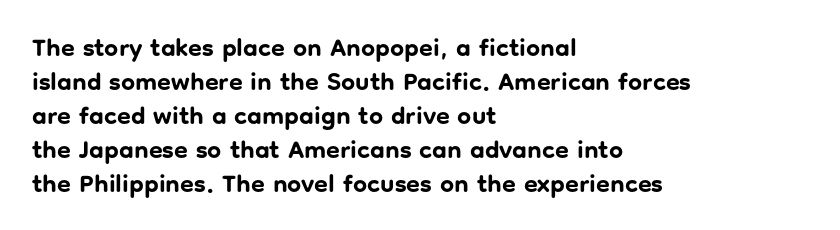
Q: Is the text bold? A: Yes.
Q: Is the text italic (slanted)? A: No, it is upright.
Q: Is the text underlined? A: No.
Q: How is the paragraph aligned? A: Left-aligned.
Q: Is the spacing between letters normal or unusually wide? A: Normal.
Q: Is the spacing between lines tight, normal or loose? A: Normal.
